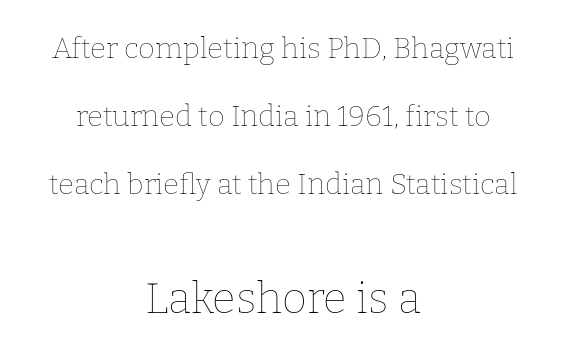
{"italic": "no", "bold": "no", "weight": "thin", "width": "normal", "stroke_contrast": "low", "x_height": "medium", "monospaced": "no", "underline": "no", "align": "center", "line_spacing": "loose", "line_spacing_ratio": 2.34, "letter_spacing": "normal", "letter_spacing_em": 0.0, "larger_block": "second", "size_ratio": 1.48, "glyph_px": 43}
